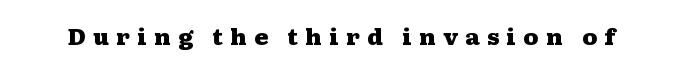
{"italic": "no", "bold": "yes", "underline": "no", "letter_spacing": "wide", "letter_spacing_em": 0.35, "glyph_px": 21}
